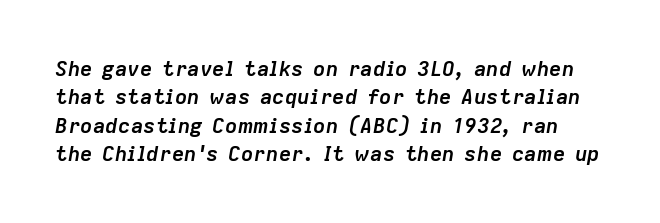
How are the letters spaced? Ordinarily, with no added tracking. Students, this is bold: see how much ink each stroke carries. The letters are slanted; this is an italic face. A bare baseline throughout the passage.
